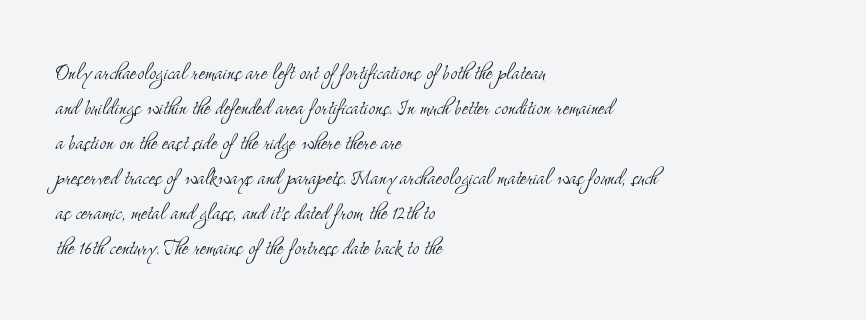
Q: Is the text bold? A: No.
Q: Is the text italic (slanted)? A: Yes.
Q: Is the text underlined? A: No.
Q: How is the paragraph aligned? A: Left-aligned.
Q: Is the spacing between letters normal or unusually wide? A: Normal.
Q: Is the spacing between lines tight, normal or loose? A: Normal.
